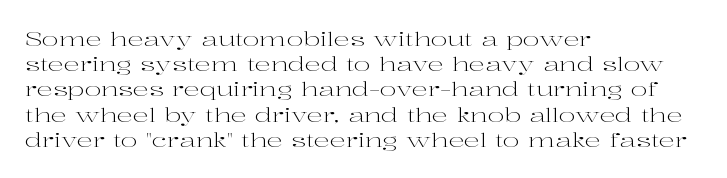
The image shows 20 px text type, upright; set left-aligned, normal line spacing (1.26x), normal letter spacing, not underlined.
